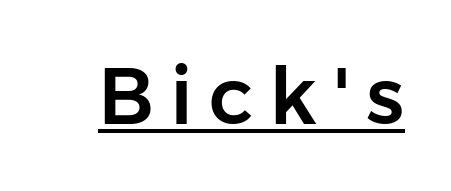
The image shows 79 px sans-serif type, upright; set unusually wide letter spacing (+0.2 em), underlined; low stroke contrast and a medium x-height.
